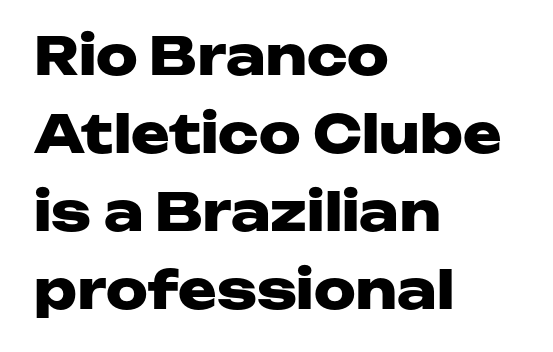
{"serif": "no", "italic": "no", "bold": "yes", "weight": "heavy", "width": "wide", "stroke_contrast": "low", "x_height": "medium", "monospaced": "no", "underline": "no", "align": "left", "line_spacing": "normal", "line_spacing_ratio": 1.5, "letter_spacing": "normal", "letter_spacing_em": 0.0, "glyph_px": 52}
